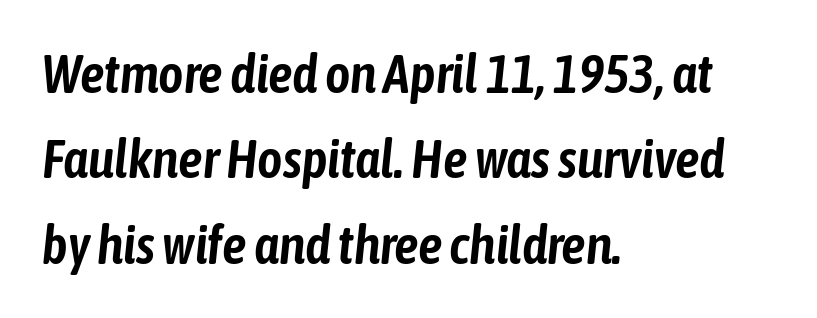
Horizontal alignment here is leftward, the default for most running prose. Short note: letters normally spaced. If you measured baseline to baseline, you'd find a middling distance. Each letter keeps its own natural width here, so spacing adapts to shape. The font's italic variant was chosen for this text. Beneath every word, the page is bare.
